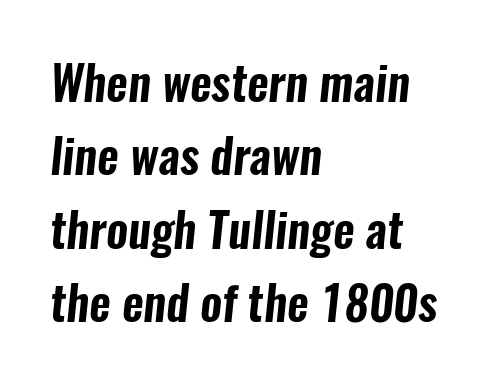
{"serif": "no", "width": "condensed", "stroke_contrast": "low", "x_height": "medium", "monospaced": "no", "underline": "no", "align": "left", "line_spacing": "normal", "line_spacing_ratio": 1.56, "letter_spacing": "normal", "letter_spacing_em": 0.0, "glyph_px": 47}
